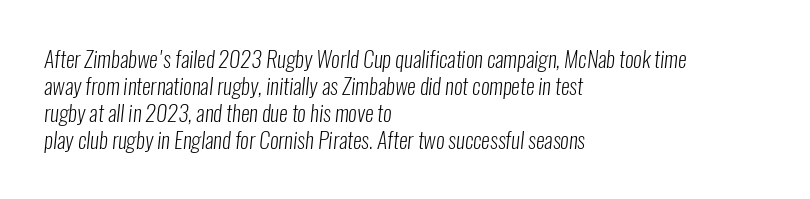
Has an underline been added? It has not. Layout note: lines flush left. The face looks like a standard text weight, possibly lighter. Caption: standard tracking, unaltered.
